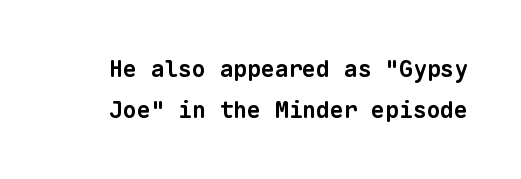
{"bold": "yes", "underline": "no", "line_spacing_ratio": 1.8, "letter_spacing": "normal", "letter_spacing_em": 0.0, "glyph_px": 23}
